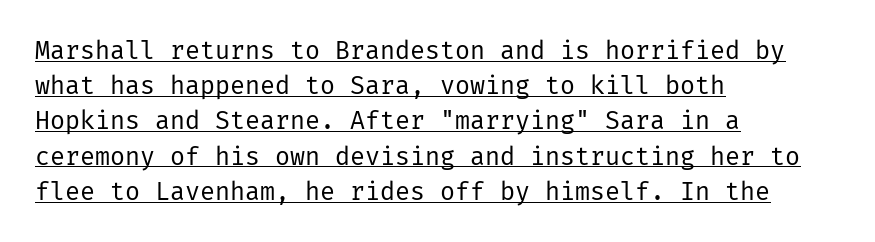
Q: Is the text bold? A: No.
Q: Is the text italic (slanted)? A: No, it is upright.
Q: Is the text underlined? A: Yes.
Q: How is the paragraph aligned? A: Left-aligned.
Q: Is the spacing between letters normal or unusually wide? A: Normal.
Q: Is the spacing between lines tight, normal or loose? A: Normal.
